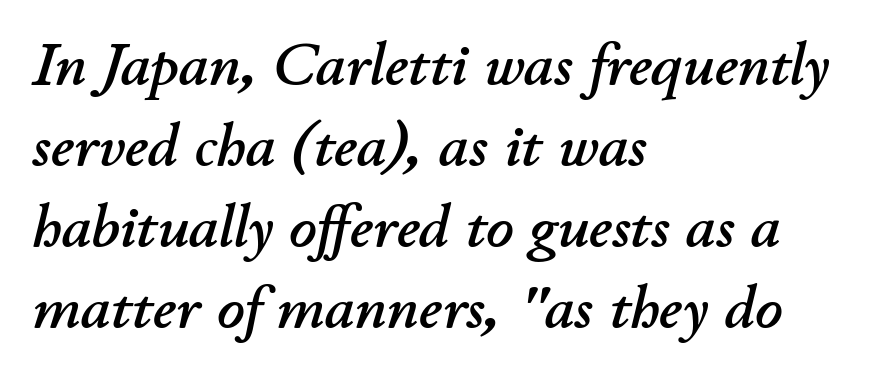
A normal amount of white space separates one row of letters from the next. The compositor pushed each line to the left boundary. Default kerning and tracking; the words read as compact shapes. Proportional: the letters do not fall into vertical columns. Honestly, there is no underline to notice here at all. Slanted lettering throughout.
